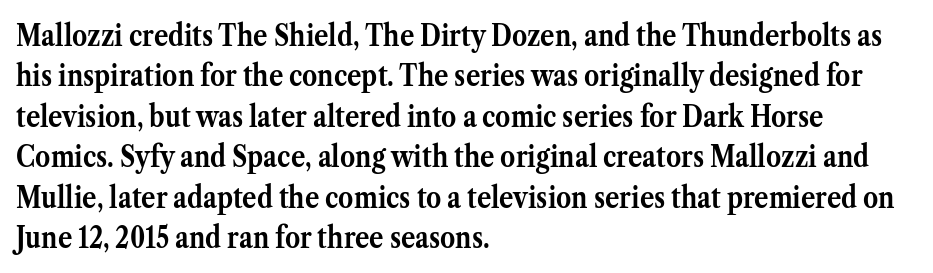
Q: Is the text bold? A: Yes.
Q: Is the text italic (slanted)? A: No, it is upright.
Q: Is the typeface a serif or a sans-serif typeface? A: Serif.
Q: Is the text underlined? A: No.
Q: How is the paragraph aligned? A: Left-aligned.
Q: Is the spacing between letters normal or unusually wide? A: Normal.
Q: Is the spacing between lines tight, normal or loose? A: Normal.
Q: Width (condensed, normal, or wide)? A: Normal.
Q: Stroke contrast? A: Medium.
Q: x-height? A: Medium.
Q: Monospaced? A: No.
